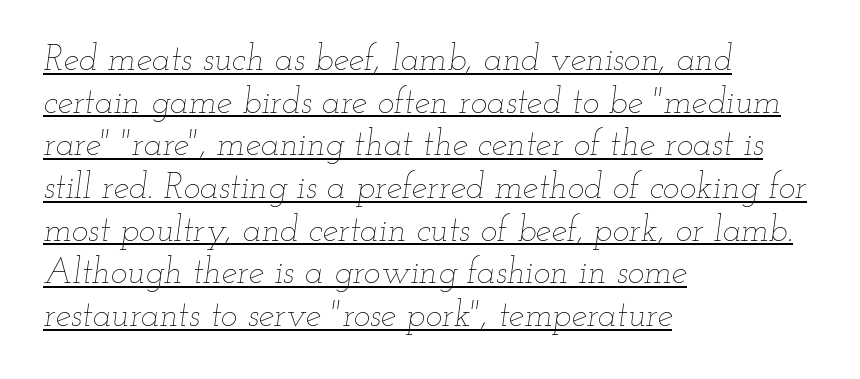
Note the varied advance widths — an 'i' is clearly narrower than an 'm'. The lettering is marked with a stroke running underneath it. Observe the ordinary spacing: letters are neighbours, not strangers. The typography opts for an oblique posture over an upright one. Visually the block forms a straight wall on the left and a jagged coastline on the right.
